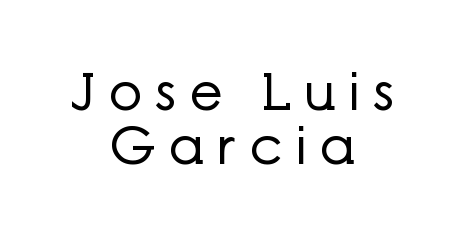
Q: Is the text bold? A: No.
Q: Is the text italic (slanted)? A: No, it is upright.
Q: Is the typeface a serif or a sans-serif typeface? A: Sans-serif.
Q: Is the text underlined? A: No.
Q: How is the paragraph aligned? A: Centered.
Q: Is the spacing between letters normal or unusually wide? A: Unusually wide.
Q: Is the spacing between lines tight, normal or loose? A: Tight.
Q: Width (condensed, normal, or wide)? A: Normal.
Q: Stroke contrast? A: Low.
Q: x-height? A: Medium.
Q: Monospaced? A: No.
